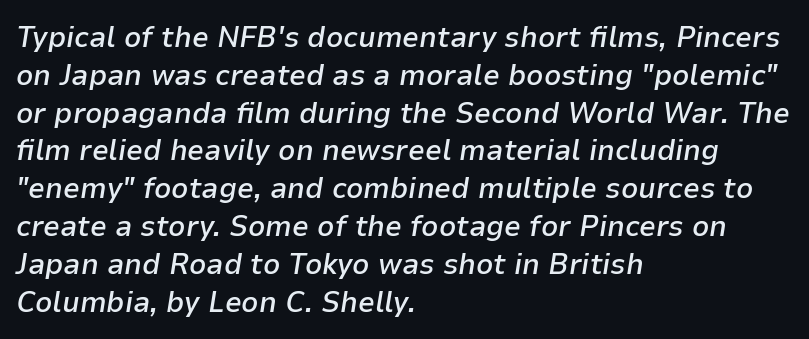
Leading matches the norm, producing a regular column. The lettering tilts uniformly, giving the passage an italic look. Caption: multi-line text, flush left, ragged right. What weight is shown? A semibold, between regular and bold. Spacing verdict: proportional, widths tailored to each character. Between one letter and the next there's only the usual sliver of space.
